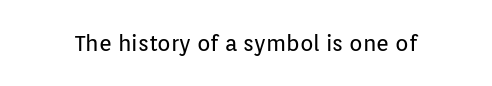
{"italic": "no", "bold": "no", "underline": "no", "letter_spacing": "normal", "letter_spacing_em": 0.0, "glyph_px": 22}
